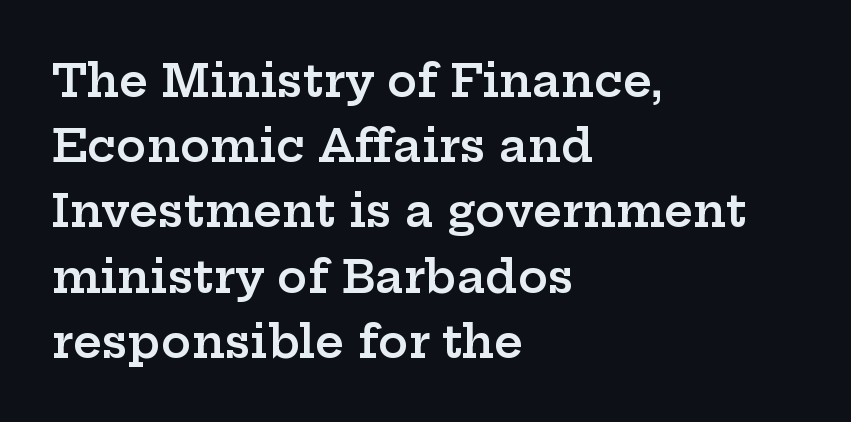
{"serif": "yes", "italic": "no", "bold": "semi", "weight": "semibold", "width": "wide", "stroke_contrast": "low", "x_height": "medium", "monospaced": "no", "underline": "no", "align": "left", "line_spacing": "normal", "line_spacing_ratio": 1.45, "letter_spacing": "normal", "letter_spacing_em": 0.0, "glyph_px": 45}
